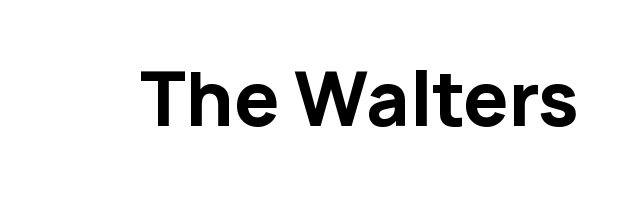
{"serif": "no", "italic": "no", "bold": "yes", "weight": "bold", "width": "normal", "stroke_contrast": "low", "x_height": "medium", "monospaced": "no", "underline": "no", "letter_spacing": "normal", "letter_spacing_em": 0.0, "glyph_px": 72}
